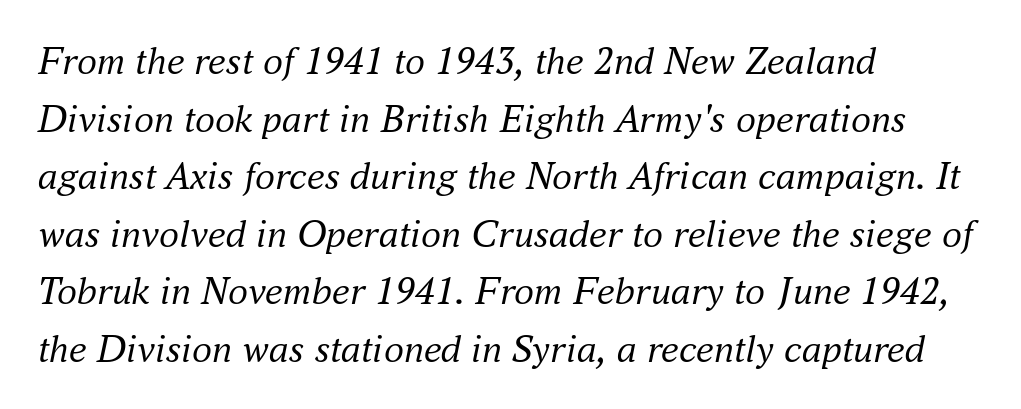
Compared with a centered layout, this one pins lines to the left instead. No heavy texture on the line: the type isn't bold. The face used here has a pronounced slope to its letters. Stroke terminals: seriffed. A clean baseline with only descenders dipping below it. Notice how descenders clear the ascenders below comfortably — that's standard leading.
